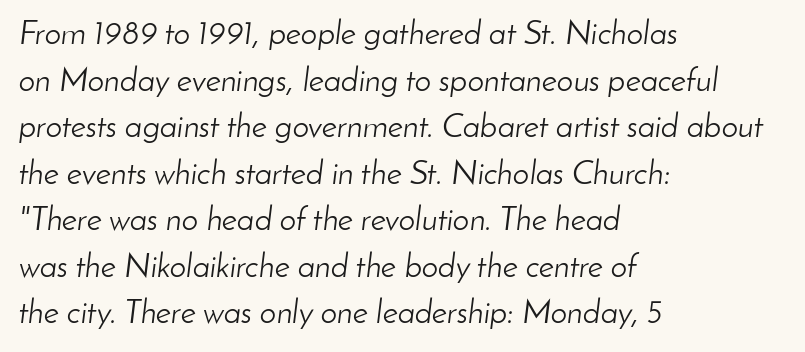
The image shows 33 px light type, italic (leaning right); set left-aligned, normal line spacing (1.41x), normal letter spacing, not underlined; low stroke contrast and a small x-height.
